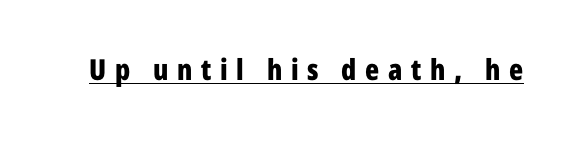
Q: Is the text bold? A: Yes.
Q: Is the text italic (slanted)? A: No, it is upright.
Q: Is the typeface a serif or a sans-serif typeface? A: Sans-serif.
Q: Is the text underlined? A: Yes.
Q: Is the spacing between letters normal or unusually wide? A: Unusually wide.
Q: Width (condensed, normal, or wide)? A: Condensed.
Q: Stroke contrast? A: Low.
Q: x-height? A: Medium.
Q: Monospaced? A: No.
